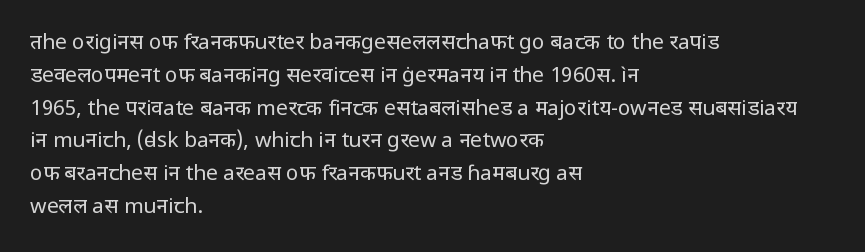
Q: Is the text bold? A: No.
Q: Is the text italic (slanted)? A: No, it is upright.
Q: Is the text underlined? A: No.
Q: How is the paragraph aligned? A: Left-aligned.
Q: Is the spacing between letters normal or unusually wide? A: Normal.
Q: Is the spacing between lines tight, normal or loose? A: Normal.
